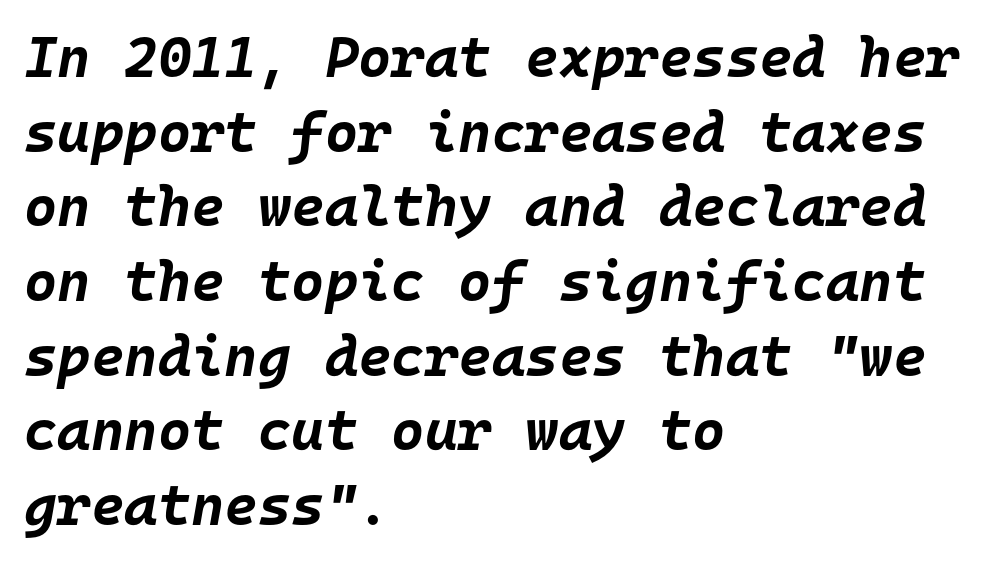
The image shows 57 px bold type, italic (leaning right), monospaced; set left-aligned, normal line spacing (1.31x), normal letter spacing, not underlined; low stroke contrast and a large x-height.
